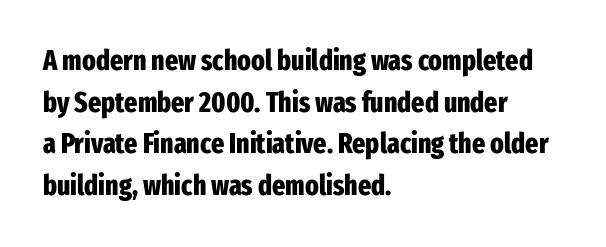
Q: Is the text bold? A: Yes.
Q: Is the text italic (slanted)? A: No, it is upright.
Q: Is the typeface a serif or a sans-serif typeface? A: Sans-serif.
Q: Is the text underlined? A: No.
Q: How is the paragraph aligned? A: Left-aligned.
Q: Is the spacing between letters normal or unusually wide? A: Normal.
Q: Is the spacing between lines tight, normal or loose? A: Normal.
Q: Width (condensed, normal, or wide)? A: Condensed.
Q: Stroke contrast? A: Low.
Q: x-height? A: Medium.
Q: Monospaced? A: No.
